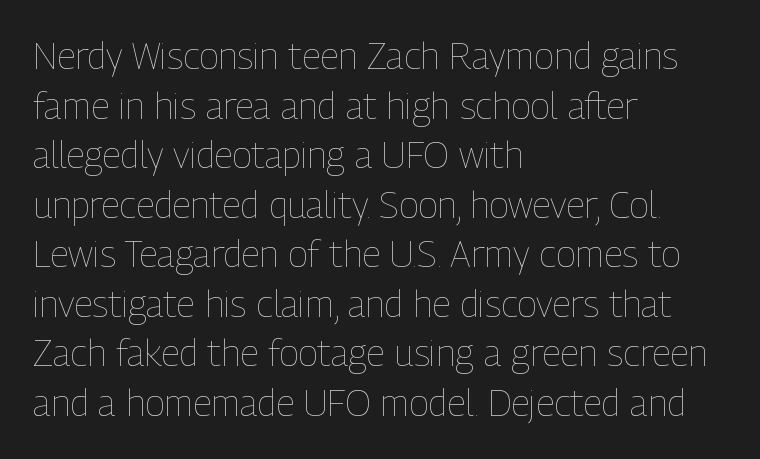
Q: Is the text bold? A: No.
Q: Is the text italic (slanted)? A: No, it is upright.
Q: Is the text underlined? A: No.
Q: How is the paragraph aligned? A: Left-aligned.
Q: Is the spacing between letters normal or unusually wide? A: Normal.
Q: Is the spacing between lines tight, normal or loose? A: Normal.
Q: Width (condensed, normal, or wide)? A: Condensed.
Q: Stroke contrast? A: Low.
Q: x-height? A: Medium.
Q: Monospaced? A: No.
